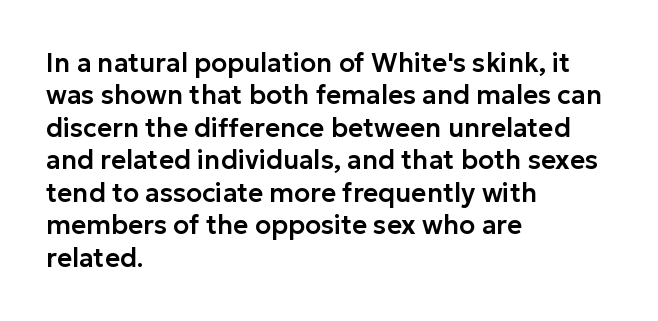
The image shows 26 px text type, upright; set left-aligned, normal line spacing (1.25x), normal letter spacing, not underlined.
